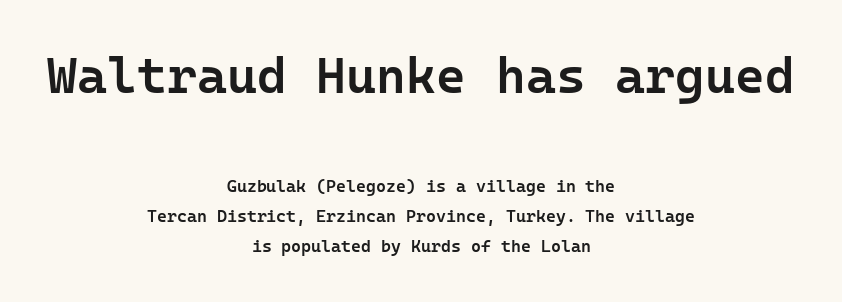
Q: Is the text bold? A: Semi-bold.
Q: Is the text italic (slanted)? A: No, it is upright.
Q: Is the typeface a serif or a sans-serif typeface? A: Sans-serif.
Q: Is the text underlined? A: No.
Q: How is the paragraph aligned? A: Centered.
Q: Is the spacing between letters normal or unusually wide? A: Normal.
Q: Which block of text is set in a larger size, the first (top) or the second (bottom)? A: The first (top) one.
Q: Width (condensed, normal, or wide)? A: Normal.
Q: Stroke contrast? A: Low.
Q: x-height? A: Medium.
